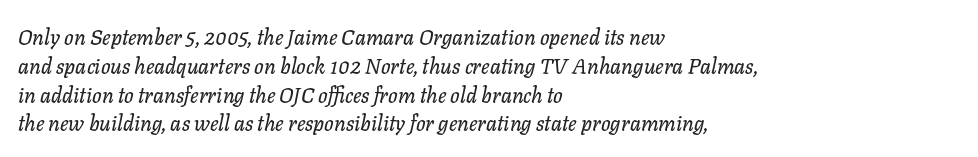
The image shows 21 px text type, italic (leaning right); set left-aligned, normal line spacing (1.37x), normal letter spacing, not underlined.
